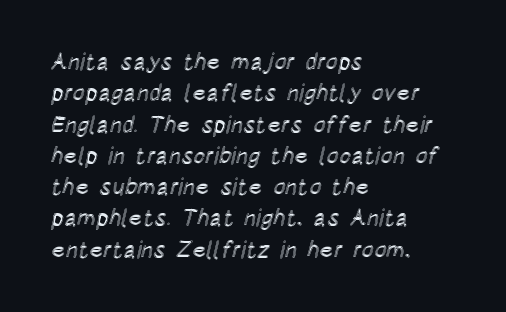
{"underline": "no", "align": "left", "line_spacing": "normal", "line_spacing_ratio": 1.36, "letter_spacing": "normal", "letter_spacing_em": 0.0, "glyph_px": 23}
